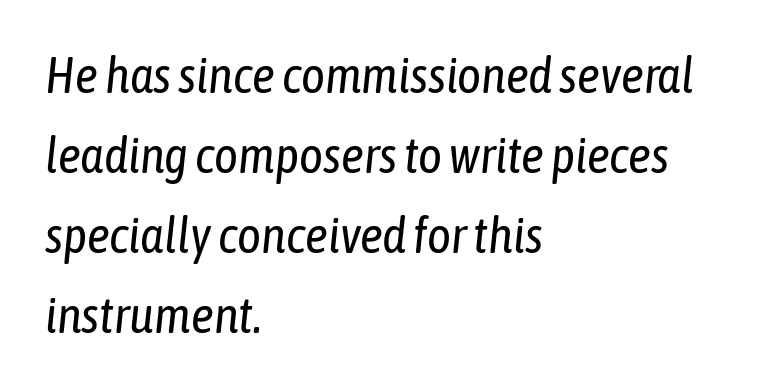
{"italic": "yes", "lean": "right", "slant_degrees": 6, "bold": "no", "weight": "regular", "width": "condensed", "stroke_contrast": "low", "x_height": "medium", "monospaced": "no", "underline": "no", "align": "left", "line_spacing": "normal", "line_spacing_ratio": 1.57, "letter_spacing": "normal", "letter_spacing_em": 0.0, "glyph_px": 51}
